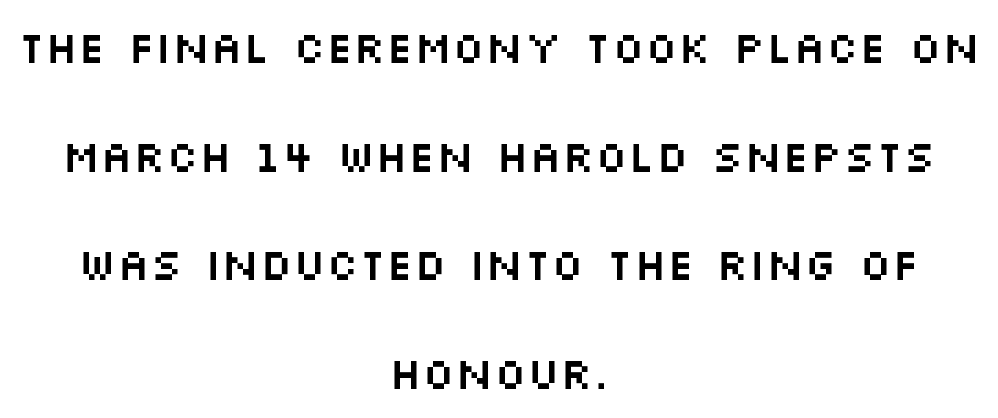
The image shows 44 px wide sans-serif type, upright; set centered, loose line spacing (2.47x), normal letter spacing, not underlined; medium stroke contrast and a large x-height.
